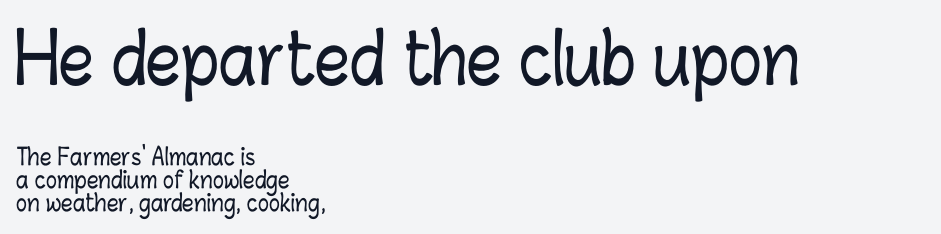
Q: Is the text italic (slanted)? A: No, it is upright.
Q: Is the text underlined? A: No.
Q: How is the paragraph aligned? A: Left-aligned.
Q: Is the spacing between letters normal or unusually wide? A: Normal.
Q: Is the spacing between lines tight, normal or loose? A: Tight.
Q: Which block of text is set in a larger size, the first (top) or the second (bottom)? A: The first (top) one.
Q: Width (condensed, normal, or wide)? A: Condensed.
Q: Stroke contrast? A: Low.
Q: x-height? A: Medium.
Q: Monospaced? A: No.
